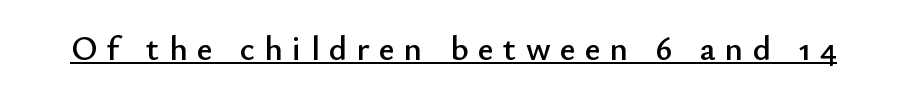
{"serif": "no", "italic": "no", "width": "normal", "stroke_contrast": "low", "x_height": "small", "monospaced": "no", "underline": "yes", "letter_spacing": "wide", "letter_spacing_em": 0.28, "glyph_px": 34}
